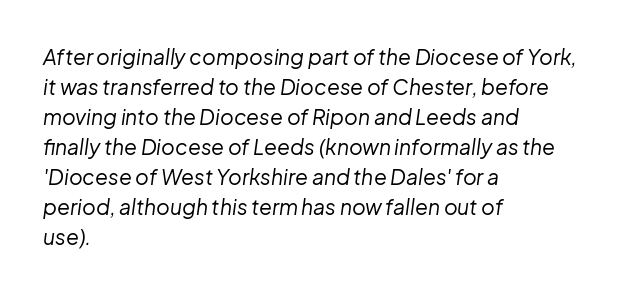
Q: Is the text bold? A: No.
Q: Is the text italic (slanted)? A: Yes, it leans right by about 8 degrees.
Q: Is the text underlined? A: No.
Q: How is the paragraph aligned? A: Left-aligned.
Q: Is the spacing between letters normal or unusually wide? A: Normal.
Q: Is the spacing between lines tight, normal or loose? A: Normal.
